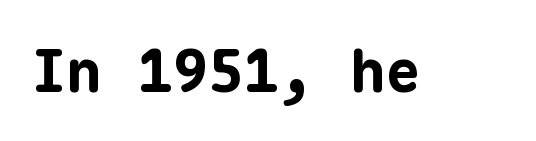
These lines are rendered in a fixed-pitch font. Posture: vertical. Honestly, the letter spacing is just normal — you wouldn't notice it. Its strokes are broad and dark, the hallmark of bold type. Descenders hang freely into open space.
